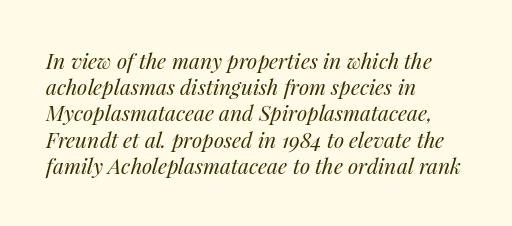
Compared with a typical body face, this is equally light or lighter still. Nobody touched the tracking dial on this one. Leading: standard. Tall strokes in this sample are angled rather than plumb. The string is rendered with underlining switched off. Teacher's note: observe the even left margin — that is flush-left alignment.
